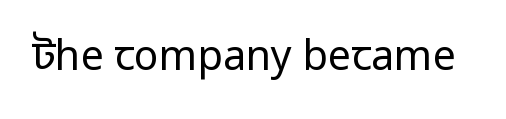
{"serif": "no", "italic": "no", "bold": "no", "weight": "regular", "width": "condensed", "stroke_contrast": "low", "x_height": "large", "monospaced": "no", "underline": "no", "letter_spacing": "normal", "letter_spacing_em": 0.0, "glyph_px": 41}
